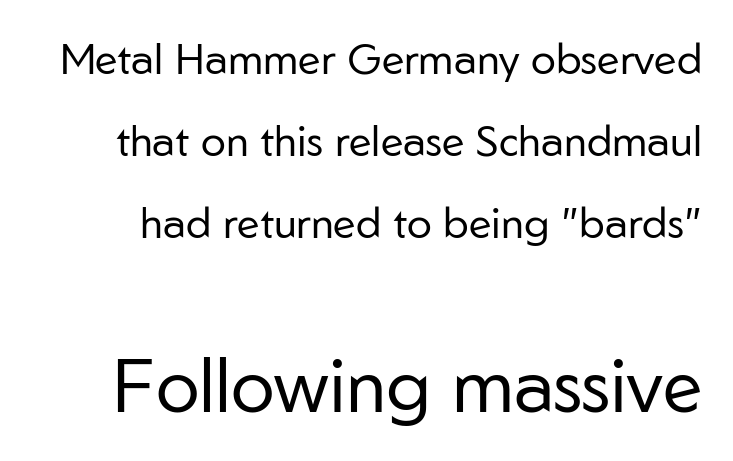
Q: Is the text bold? A: No.
Q: Is the text italic (slanted)? A: No, it is upright.
Q: Is the typeface a serif or a sans-serif typeface? A: Sans-serif.
Q: Is the text underlined? A: No.
Q: Is the spacing between letters normal or unusually wide? A: Normal.
Q: Is the spacing between lines tight, normal or loose? A: Loose.
Q: Which block of text is set in a larger size, the first (top) or the second (bottom)? A: The second (bottom) one.
Q: Width (condensed, normal, or wide)? A: Normal.
Q: Stroke contrast? A: Low.
Q: x-height? A: Medium.
Q: Monospaced? A: No.
